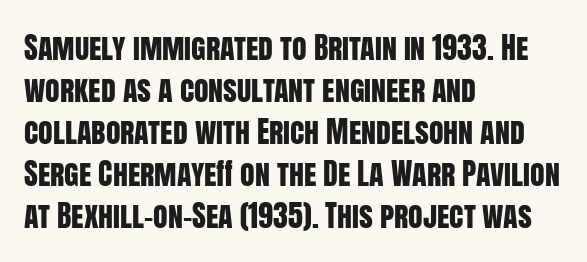
A typesetter would call this proportional, since set widths differ per character. Nothing unusual about the tracking: characters are spaced as the font intends. Glance below the letters and you will spot only blank space. Compared with a centered layout, this one pins lines to the left instead.
